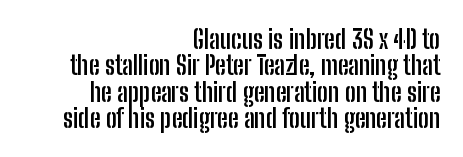
Does the copy run flush right? Yes — the right margin is perfectly even. The letters stand straight up with perfectly vertical stems. The type is set solid horizontally, with unmodified tracking. Bare-footed words on every line.
